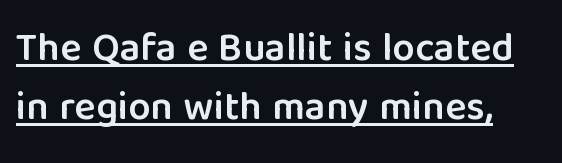
The image shows 40 px semibold sans-serif type, upright; set left-aligned, normal line spacing (1.48x), normal letter spacing, underlined; low stroke contrast and a medium x-height.
